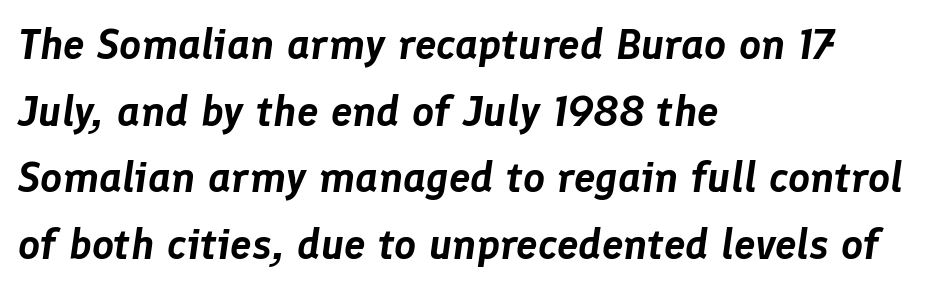
{"italic": "yes", "lean": "right", "slant_degrees": 8, "width": "normal", "stroke_contrast": "low", "x_height": "medium", "monospaced": "no", "underline": "no", "align": "left", "line_spacing": "normal", "line_spacing_ratio": 1.55, "letter_spacing": "normal", "letter_spacing_em": 0.0, "glyph_px": 43}
